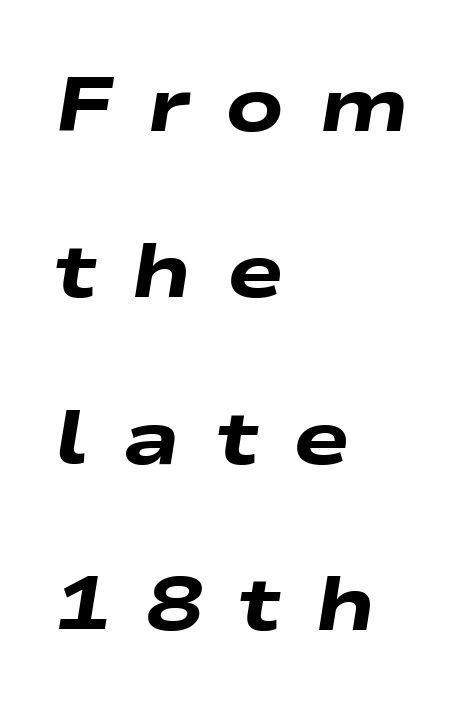
Q: Is the text bold? A: Yes.
Q: Is the text italic (slanted)? A: Yes, it leans right by about 9 degrees.
Q: Is the text underlined? A: No.
Q: How is the paragraph aligned? A: Left-aligned.
Q: Is the spacing between letters normal or unusually wide? A: Unusually wide.
Q: Is the spacing between lines tight, normal or loose? A: Loose.
Q: Width (condensed, normal, or wide)? A: Wide.
Q: Stroke contrast? A: Low.
Q: x-height? A: Medium.
Q: Monospaced? A: No.
